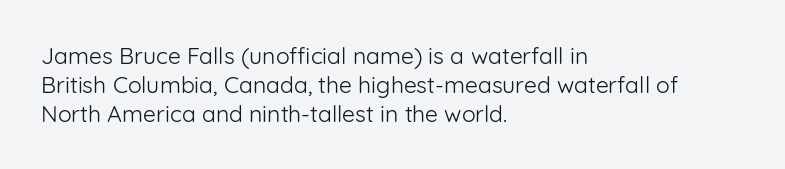
A typesetter would call this zero additional tracking. If you drew a line through each stem, it would be perfectly vertical. This block has exactly the height ordinary leading produces. Teacher's note: observe the even left margin — that is flush-left alignment. The area under the type is left untouched. This is not heavy type; no bold has been used.
